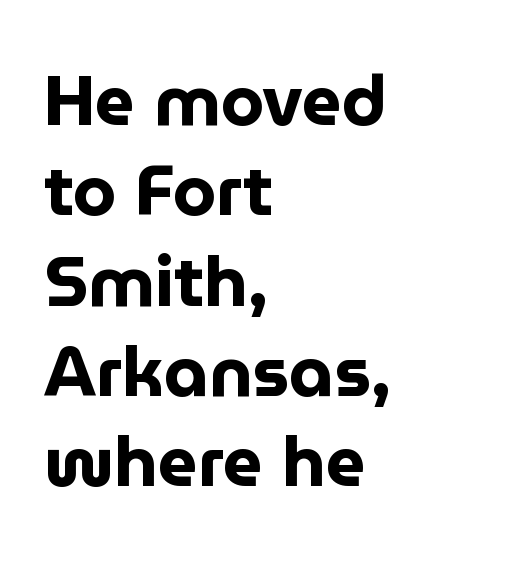
The vertical gap from one line to the next is medium. Short and long lines alike share a common starting point at left. Is this a sans? Yes — the strokes have no serifs. Upright lettering throughout. Descender tails drop into unmarked territory.
